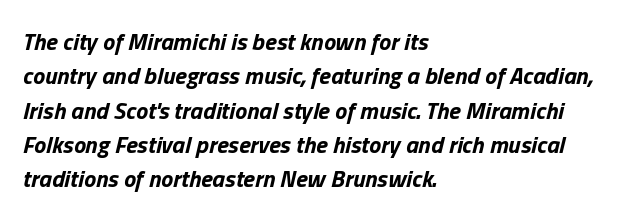
{"italic": "yes", "lean": "right", "slant_degrees": 13, "bold": "yes", "underline": "no", "align": "left", "line_spacing": "normal", "line_spacing_ratio": 1.43, "letter_spacing": "normal", "letter_spacing_em": 0.0, "glyph_px": 24}
